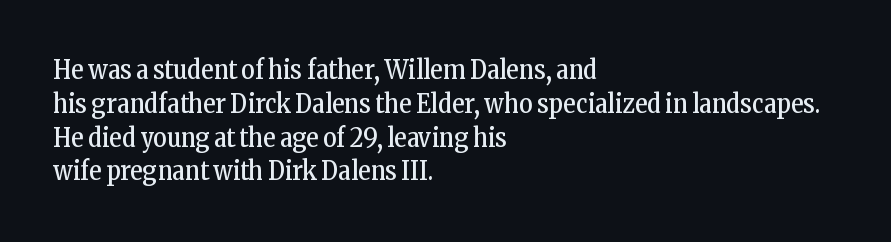
Q: Is the text bold? A: No.
Q: Is the text italic (slanted)? A: No, it is upright.
Q: Is the text underlined? A: No.
Q: How is the paragraph aligned? A: Left-aligned.
Q: Is the spacing between letters normal or unusually wide? A: Normal.
Q: Is the spacing between lines tight, normal or loose? A: Normal.
